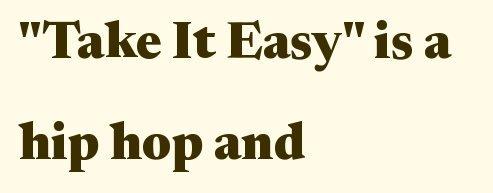
Q: Is the text bold? A: Yes.
Q: Is the text italic (slanted)? A: No, it is upright.
Q: Is the typeface a serif or a sans-serif typeface? A: Serif.
Q: Is the text underlined? A: No.
Q: How is the paragraph aligned? A: Left-aligned.
Q: Is the spacing between letters normal or unusually wide? A: Normal.
Q: Is the spacing between lines tight, normal or loose? A: Loose.
Q: Width (condensed, normal, or wide)? A: Wide.
Q: Stroke contrast? A: Medium.
Q: x-height? A: Medium.
Q: Monospaced? A: No.
